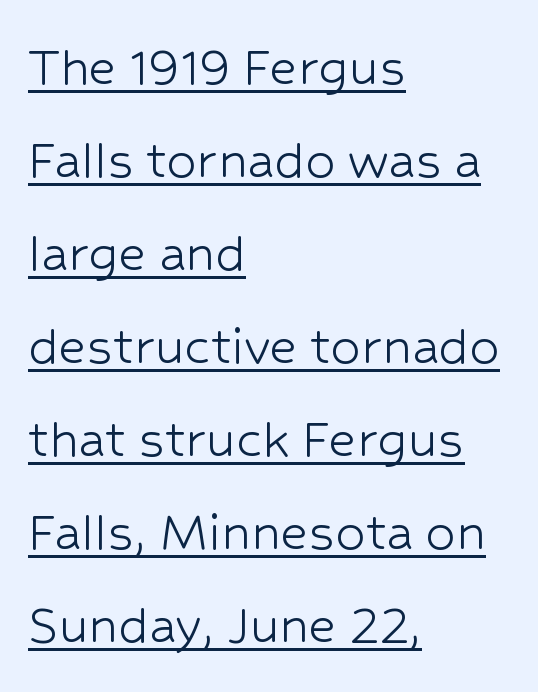
Q: Is the text bold? A: No.
Q: Is the text italic (slanted)? A: No, it is upright.
Q: Is the typeface a serif or a sans-serif typeface? A: Sans-serif.
Q: Is the text underlined? A: Yes.
Q: How is the paragraph aligned? A: Left-aligned.
Q: Is the spacing between letters normal or unusually wide? A: Normal.
Q: Is the spacing between lines tight, normal or loose? A: Normal.
Q: Width (condensed, normal, or wide)? A: Normal.
Q: Stroke contrast? A: Low.
Q: x-height? A: Medium.
Q: Monospaced? A: No.
